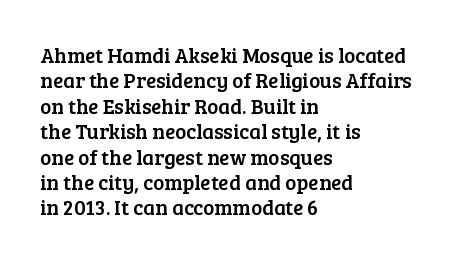
The image shows 21 px text type, upright; set left-aligned, line spacing 1.21x, normal letter spacing, not underlined.
